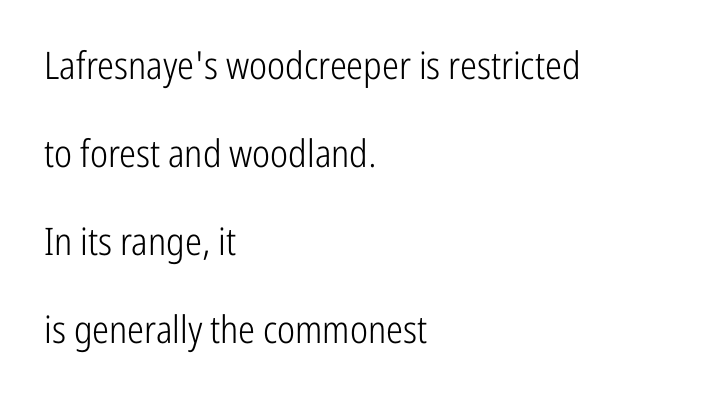
Q: Is the text bold? A: No.
Q: Is the text italic (slanted)? A: No, it is upright.
Q: Is the typeface a serif or a sans-serif typeface? A: Sans-serif.
Q: Is the text underlined? A: No.
Q: How is the paragraph aligned? A: Left-aligned.
Q: Is the spacing between letters normal or unusually wide? A: Normal.
Q: Is the spacing between lines tight, normal or loose? A: Loose.
Q: Width (condensed, normal, or wide)? A: Condensed.
Q: Stroke contrast? A: Low.
Q: x-height? A: Medium.
Q: Monospaced? A: No.
